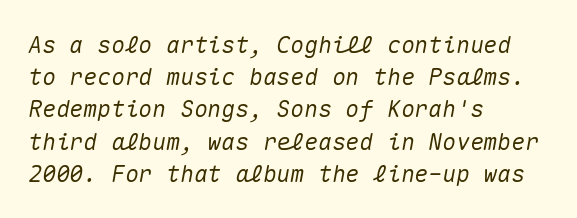
{"italic": "yes", "lean": "right", "slant_degrees": 10, "underline": "no", "align": "left", "line_spacing": "normal", "line_spacing_ratio": 1.4, "letter_spacing": "normal", "letter_spacing_em": 0.0, "glyph_px": 23}
